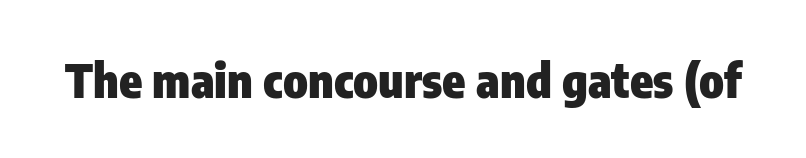
Proportional: the letters do not fall into vertical columns. There is no visible air inserted between adjacent glyphs. The strip under each line holds only bare page. This is the regular roman posture of the typeface. Heavy, bold letterforms.
